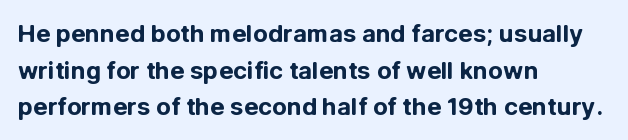
A typesetter would call this zero additional tracking. The letters stand upright; this is a roman face. Regular leading. The passage is arranged the way most books set body copy — flush left. Rule under the text: the space is simply empty. Strokes here are thick enough to call this a true bold.
